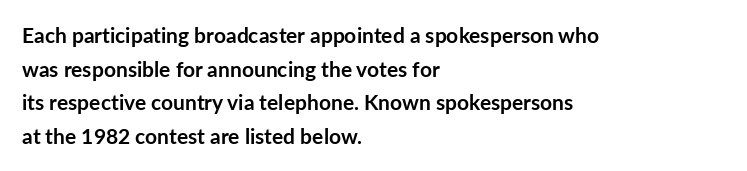
Q: Is the text bold? A: Yes.
Q: Is the text italic (slanted)? A: No, it is upright.
Q: Is the text underlined? A: No.
Q: How is the paragraph aligned? A: Left-aligned.
Q: Is the spacing between letters normal or unusually wide? A: Normal.
Q: Is the spacing between lines tight, normal or loose? A: Normal.
